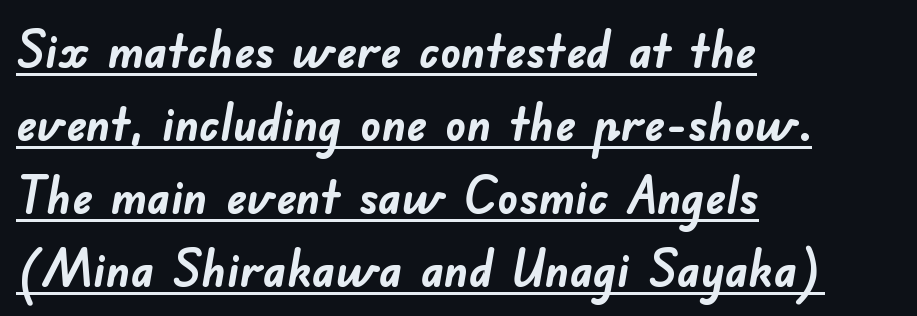
The image shows 51 px semibold sans-serif type; set left-aligned, normal line spacing (1.43x), normal letter spacing, underlined; low stroke contrast and a small x-height.
